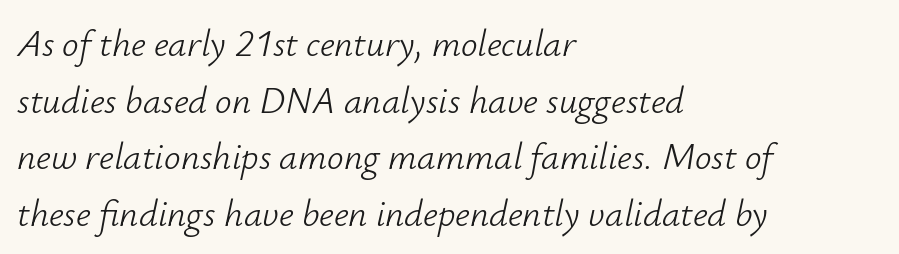
Q: Is the text bold? A: No.
Q: Is the text italic (slanted)? A: Yes, it leans right by about 12 degrees.
Q: Is the text underlined? A: No.
Q: How is the paragraph aligned? A: Left-aligned.
Q: Is the spacing between letters normal or unusually wide? A: Normal.
Q: Is the spacing between lines tight, normal or loose? A: Normal.
Q: Width (condensed, normal, or wide)? A: Normal.
Q: Stroke contrast? A: Low.
Q: x-height? A: Small.
Q: Monospaced? A: No.
